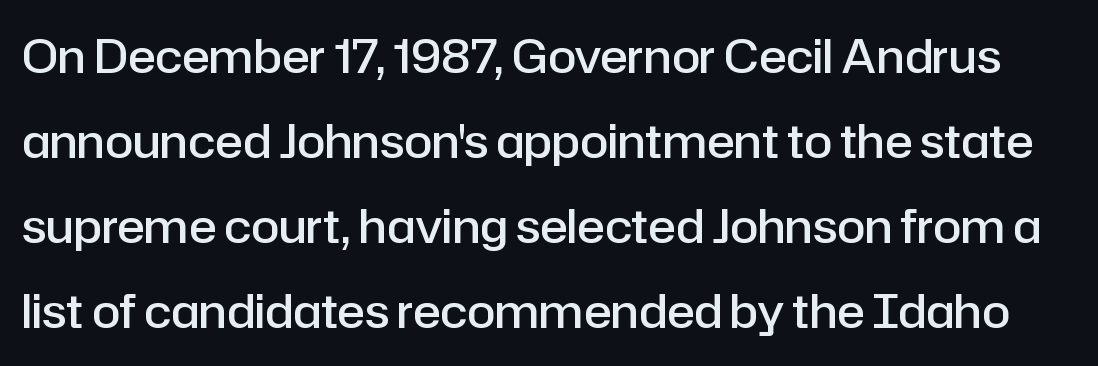
The image shows 46 px semibold sans-serif type, upright; set line spacing 1.85x, normal letter spacing, not underlined; low stroke contrast and a medium x-height.
